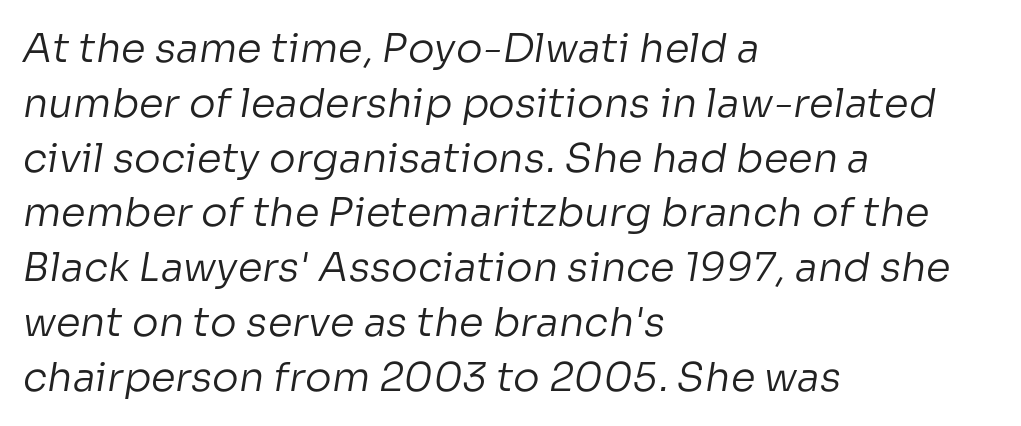
{"serif": "no", "bold": "no", "weight": "regular", "width": "normal", "stroke_contrast": "low", "x_height": "medium", "monospaced": "no", "underline": "no", "align": "left", "line_spacing": "normal", "line_spacing_ratio": 1.37, "letter_spacing": "normal", "letter_spacing_em": 0.0, "glyph_px": 40}
